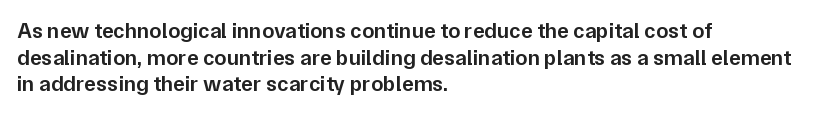
{"italic": "no", "bold": "semi", "underline": "no", "align": "left", "line_spacing_ratio": 1.21, "letter_spacing": "normal", "letter_spacing_em": 0.0, "glyph_px": 22}
